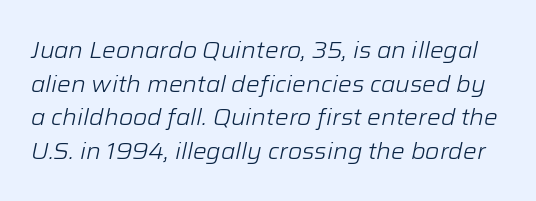
{"italic": "yes", "lean": "right", "slant_degrees": 12, "bold": "no", "underline": "no", "line_spacing": "normal", "line_spacing_ratio": 1.46, "letter_spacing": "normal", "letter_spacing_em": 0.0, "glyph_px": 23}
